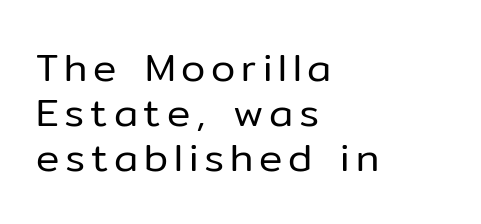
The image shows 39 px regular-weight sans-serif type, upright; set left-aligned, tight line spacing (1.15x), not underlined; low stroke contrast and a medium x-height.
